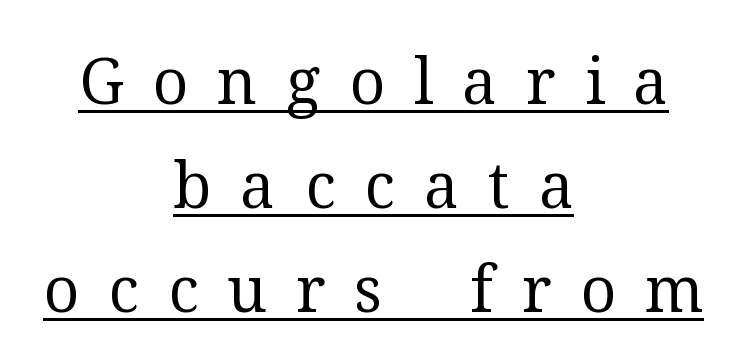
Q: Is the text bold? A: No.
Q: Is the text italic (slanted)? A: No, it is upright.
Q: Is the typeface a serif or a sans-serif typeface? A: Serif.
Q: Is the text underlined? A: Yes.
Q: How is the paragraph aligned? A: Centered.
Q: Is the spacing between letters normal or unusually wide? A: Unusually wide.
Q: Is the spacing between lines tight, normal or loose? A: Normal.
Q: Width (condensed, normal, or wide)? A: Normal.
Q: Stroke contrast? A: Medium.
Q: x-height? A: Medium.
Q: Monospaced? A: No.
